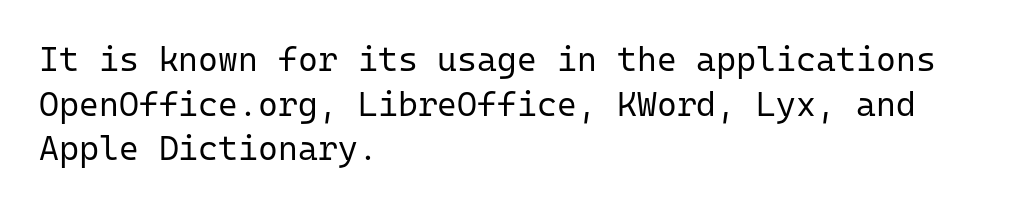
Spacing verdict: monospaced, one width for all characters. Stroke terminals: plain, sans-serif. Any mark beneath the type? The region is blank. It's the straight-up-and-down kind of type.
